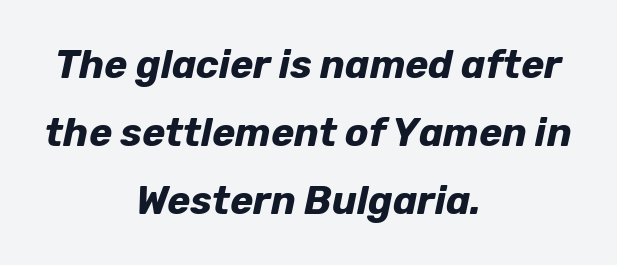
Q: Is the text bold? A: Yes.
Q: Is the text italic (slanted)? A: Yes, it leans right by about 12 degrees.
Q: Is the text underlined? A: No.
Q: How is the paragraph aligned? A: Centered.
Q: Is the spacing between letters normal or unusually wide? A: Normal.
Q: Width (condensed, normal, or wide)? A: Normal.
Q: Stroke contrast? A: Low.
Q: x-height? A: Medium.
Q: Monospaced? A: No.
